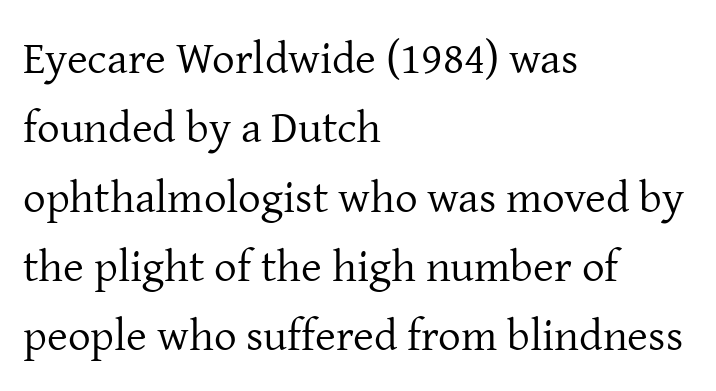
Q: Is the text bold? A: No.
Q: Is the text italic (slanted)? A: No, it is upright.
Q: Is the typeface a serif or a sans-serif typeface? A: Serif.
Q: Is the text underlined? A: No.
Q: How is the paragraph aligned? A: Left-aligned.
Q: Is the spacing between letters normal or unusually wide? A: Normal.
Q: Is the spacing between lines tight, normal or loose? A: Normal.
Q: Width (condensed, normal, or wide)? A: Normal.
Q: Stroke contrast? A: Low.
Q: x-height? A: Medium.
Q: Monospaced? A: No.
